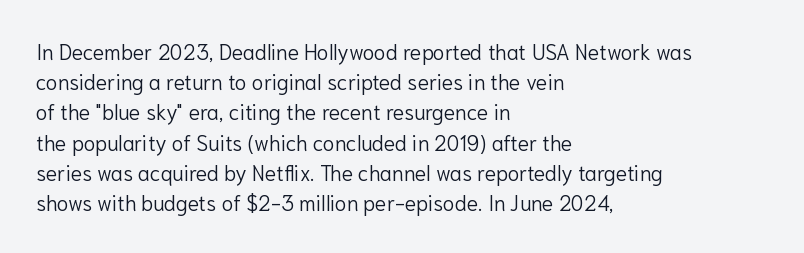
The image shows 21 px text type, upright; set left-aligned, normal line spacing (1.44x), normal letter spacing, not underlined.
